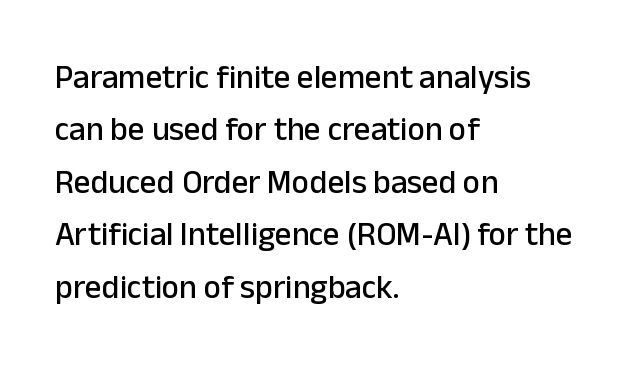
{"serif": "no", "italic": "no", "width": "normal", "stroke_contrast": "low", "x_height": "medium", "monospaced": "no", "underline": "no", "align": "left", "line_spacing": "normal", "line_spacing_ratio": 1.59, "letter_spacing": "normal", "letter_spacing_em": 0.0, "glyph_px": 33}
